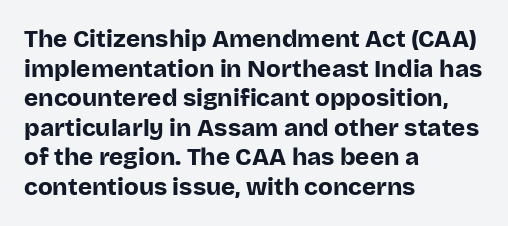
The image shows 24 px bold type, upright; set left-aligned, line spacing 1.23x, normal letter spacing, not underlined.
